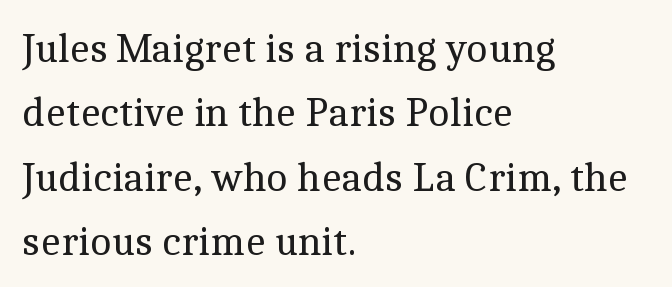
Q: Is the text bold? A: No.
Q: Is the text italic (slanted)? A: No, it is upright.
Q: Is the typeface a serif or a sans-serif typeface? A: Serif.
Q: Is the text underlined? A: No.
Q: How is the paragraph aligned? A: Left-aligned.
Q: Is the spacing between letters normal or unusually wide? A: Normal.
Q: Is the spacing between lines tight, normal or loose? A: Normal.
Q: Width (condensed, normal, or wide)? A: Normal.
Q: x-height? A: Medium.
Q: Monospaced? A: No.
